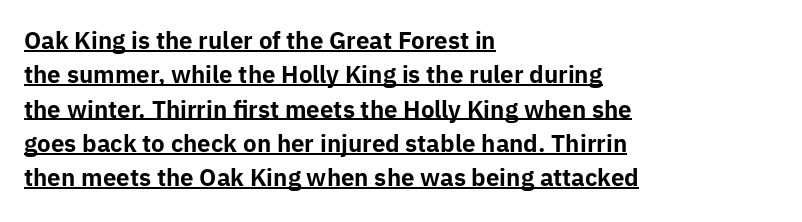
Q: Is the text bold? A: Yes.
Q: Is the text italic (slanted)? A: No, it is upright.
Q: Is the text underlined? A: Yes.
Q: How is the paragraph aligned? A: Left-aligned.
Q: Is the spacing between letters normal or unusually wide? A: Normal.
Q: Is the spacing between lines tight, normal or loose? A: Normal.
